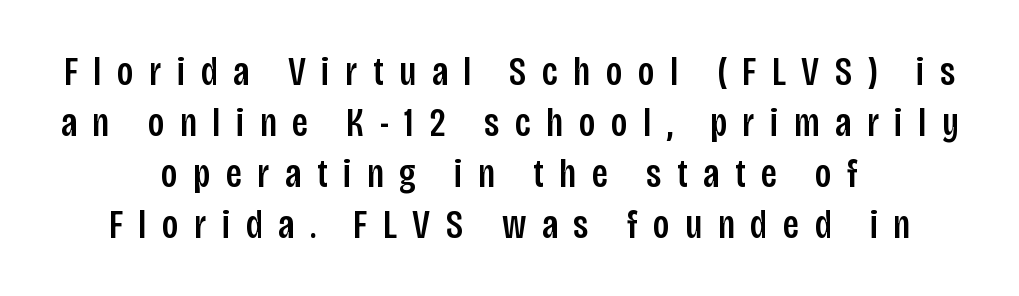
Q: Is the text italic (slanted)? A: No, it is upright.
Q: Is the typeface a serif or a sans-serif typeface? A: Sans-serif.
Q: Is the text underlined? A: No.
Q: How is the paragraph aligned? A: Centered.
Q: Is the spacing between letters normal or unusually wide? A: Unusually wide.
Q: Width (condensed, normal, or wide)? A: Condensed.
Q: Stroke contrast? A: Low.
Q: x-height? A: Large.
Q: Monospaced? A: No.
